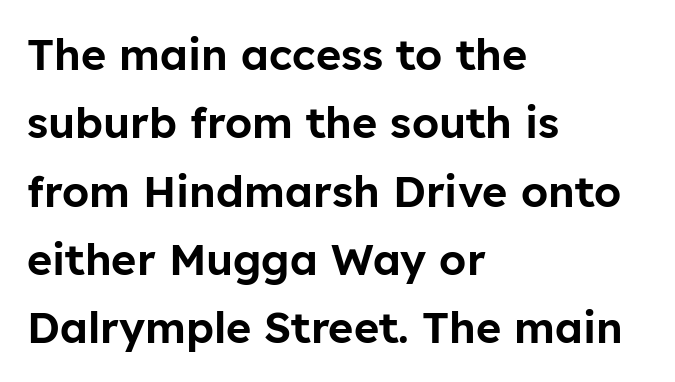
A clean baseline with only descenders dipping below it. Are there feet on the stems? There aren't — it's a sans. If you drew a ruler down the left edge, every line would touch it. Character widths vary here, with narrow letters taking less room than wide ones. Line spacing here is normal.
